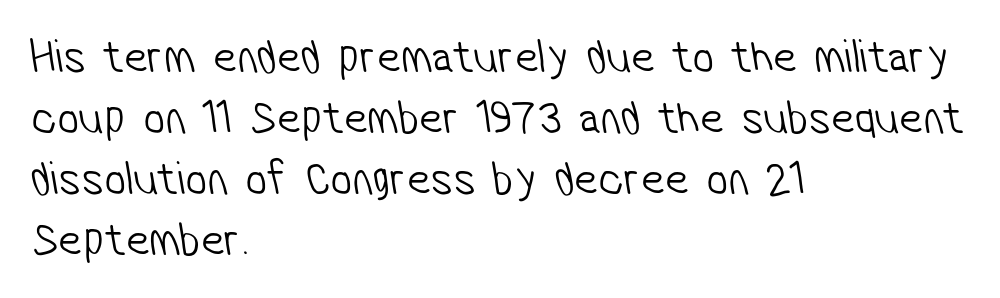
Q: Is the text bold? A: No.
Q: Is the typeface a serif or a sans-serif typeface? A: Sans-serif.
Q: Is the text underlined? A: No.
Q: How is the paragraph aligned? A: Left-aligned.
Q: Is the spacing between letters normal or unusually wide? A: Normal.
Q: Is the spacing between lines tight, normal or loose? A: Normal.
Q: Width (condensed, normal, or wide)? A: Condensed.
Q: Stroke contrast? A: Low.
Q: x-height? A: Medium.
Q: Monospaced? A: No.
